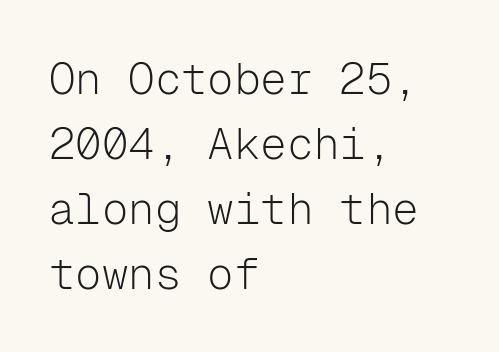
The image shows 44 px light sans-serif type, upright, monospaced; set left-aligned, normal line spacing (1.48x), normal letter spacing, not underlined; low stroke contrast and a medium x-height.
